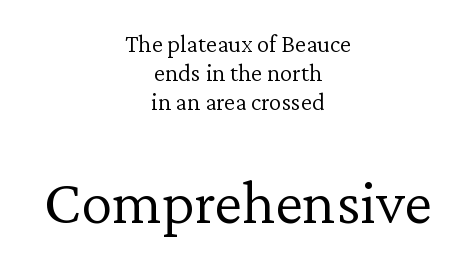
Q: Is the text bold? A: No.
Q: Is the text italic (slanted)? A: No, it is upright.
Q: Is the typeface a serif or a sans-serif typeface? A: Serif.
Q: Is the text underlined? A: No.
Q: How is the paragraph aligned? A: Centered.
Q: Is the spacing between letters normal or unusually wide? A: Normal.
Q: Which block of text is set in a larger size, the first (top) or the second (bottom)? A: The second (bottom) one.
Q: Width (condensed, normal, or wide)? A: Normal.
Q: Stroke contrast? A: Low.
Q: x-height? A: Medium.
Q: Monospaced? A: No.
